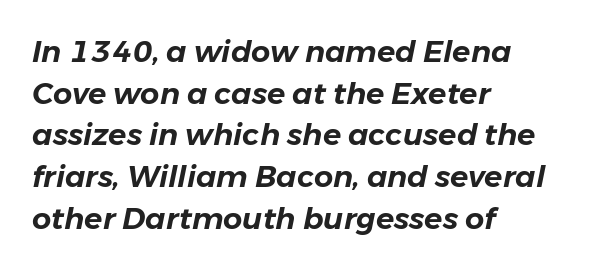
Q: Is the text italic (slanted)? A: Yes, it leans right by about 11 degrees.
Q: Is the text underlined? A: No.
Q: How is the paragraph aligned? A: Left-aligned.
Q: Is the spacing between letters normal or unusually wide? A: Normal.
Q: Is the spacing between lines tight, normal or loose? A: Normal.
Q: Width (condensed, normal, or wide)? A: Normal.
Q: Stroke contrast? A: Low.
Q: x-height? A: Medium.
Q: Monospaced? A: No.
